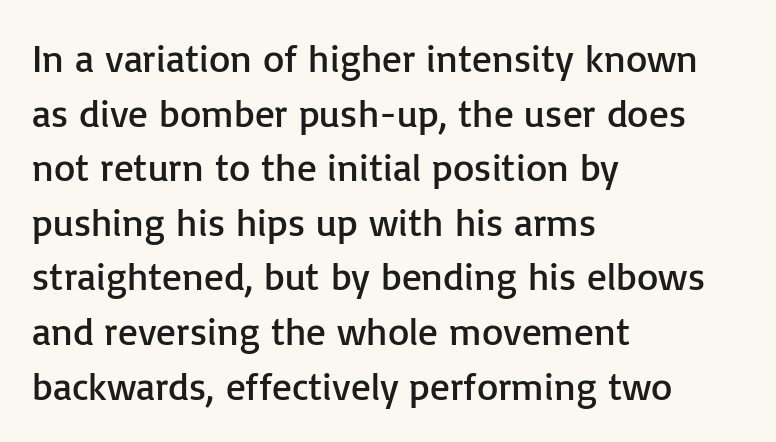
Q: Is the text bold? A: No.
Q: Is the text italic (slanted)? A: No, it is upright.
Q: Is the typeface a serif or a sans-serif typeface? A: Sans-serif.
Q: Is the text underlined? A: No.
Q: How is the paragraph aligned? A: Left-aligned.
Q: Is the spacing between letters normal or unusually wide? A: Normal.
Q: Is the spacing between lines tight, normal or loose? A: Normal.
Q: Width (condensed, normal, or wide)? A: Normal.
Q: Stroke contrast? A: Low.
Q: x-height? A: Medium.
Q: Monospaced? A: No.
